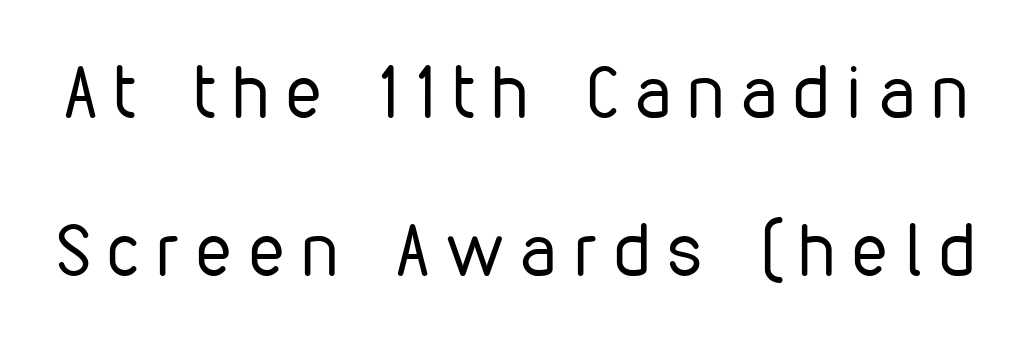
The image shows 72 px regular-weight, condensed sans-serif type, upright; set loose line spacing (2.2x), unusually wide letter spacing (+0.24 em), not underlined; low stroke contrast and a medium x-height.
